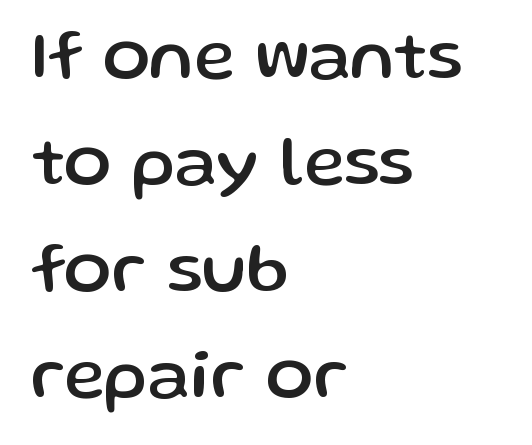
Q: Is the text italic (slanted)? A: No, it is upright.
Q: Is the typeface a serif or a sans-serif typeface? A: Sans-serif.
Q: Is the text underlined? A: No.
Q: How is the paragraph aligned? A: Left-aligned.
Q: Is the spacing between letters normal or unusually wide? A: Normal.
Q: Is the spacing between lines tight, normal or loose? A: Normal.
Q: Width (condensed, normal, or wide)? A: Normal.
Q: Stroke contrast? A: Low.
Q: x-height? A: Medium.
Q: Monospaced? A: No.
